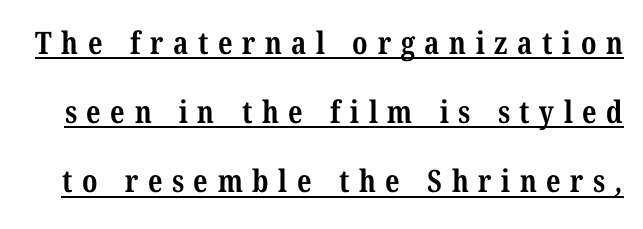
{"serif": "yes", "bold": "yes", "weight": "bold", "width": "condensed", "stroke_contrast": "medium", "x_height": "medium", "monospaced": "no", "underline": "yes", "line_spacing": "loose", "line_spacing_ratio": 2.23, "letter_spacing": "wide", "letter_spacing_em": 0.31, "glyph_px": 31}
